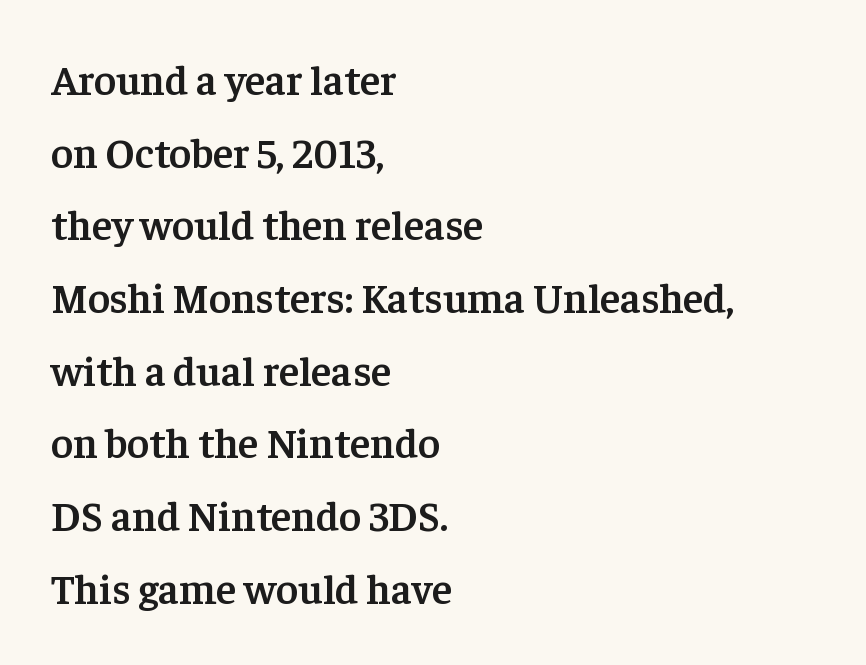
{"serif": "yes", "italic": "no", "bold": "semi", "weight": "semibold", "width": "normal", "stroke_contrast": "low", "x_height": "medium", "monospaced": "no", "underline": "no", "align": "left", "line_spacing_ratio": 1.73, "letter_spacing": "normal", "letter_spacing_em": 0.0, "glyph_px": 42}
